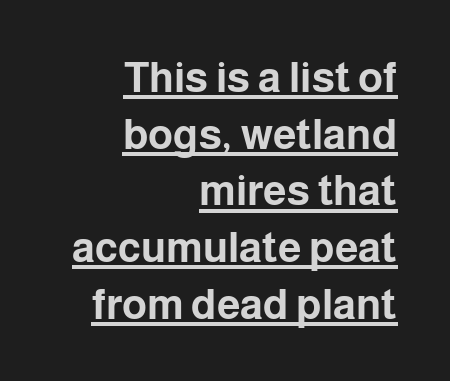
Q: Is the text bold? A: Yes.
Q: Is the text italic (slanted)? A: No, it is upright.
Q: Is the typeface a serif or a sans-serif typeface? A: Sans-serif.
Q: Is the text underlined? A: Yes.
Q: How is the paragraph aligned? A: Right-aligned.
Q: Is the spacing between letters normal or unusually wide? A: Normal.
Q: Is the spacing between lines tight, normal or loose? A: Normal.
Q: Width (condensed, normal, or wide)? A: Normal.
Q: Stroke contrast? A: Low.
Q: x-height? A: Medium.
Q: Monospaced? A: No.
